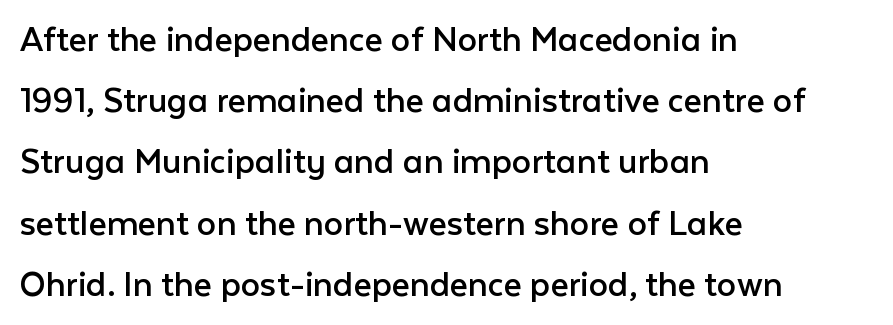
Q: Is the text bold? A: No.
Q: Is the text italic (slanted)? A: No, it is upright.
Q: Is the typeface a serif or a sans-serif typeface? A: Sans-serif.
Q: Is the text underlined? A: No.
Q: How is the paragraph aligned? A: Left-aligned.
Q: Is the spacing between letters normal or unusually wide? A: Normal.
Q: Is the spacing between lines tight, normal or loose? A: Normal.
Q: Width (condensed, normal, or wide)? A: Normal.
Q: Stroke contrast? A: Low.
Q: x-height? A: Medium.
Q: Monospaced? A: No.
